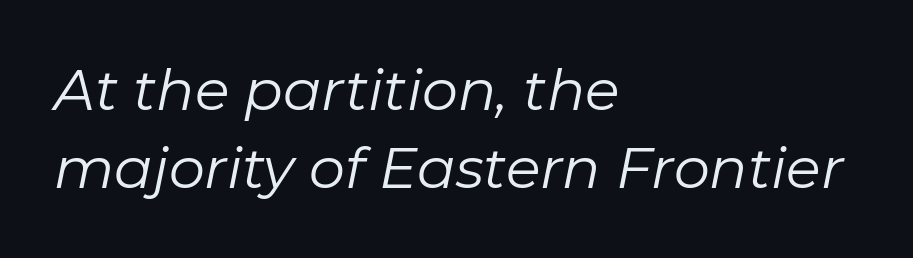
Q: Is the text bold? A: No.
Q: Is the text italic (slanted)? A: Yes, it leans right by about 11 degrees.
Q: Is the text underlined? A: No.
Q: How is the paragraph aligned? A: Left-aligned.
Q: Is the spacing between letters normal or unusually wide? A: Normal.
Q: Is the spacing between lines tight, normal or loose? A: Normal.
Q: Width (condensed, normal, or wide)? A: Normal.
Q: Stroke contrast? A: Low.
Q: x-height? A: Medium.
Q: Monospaced? A: No.
